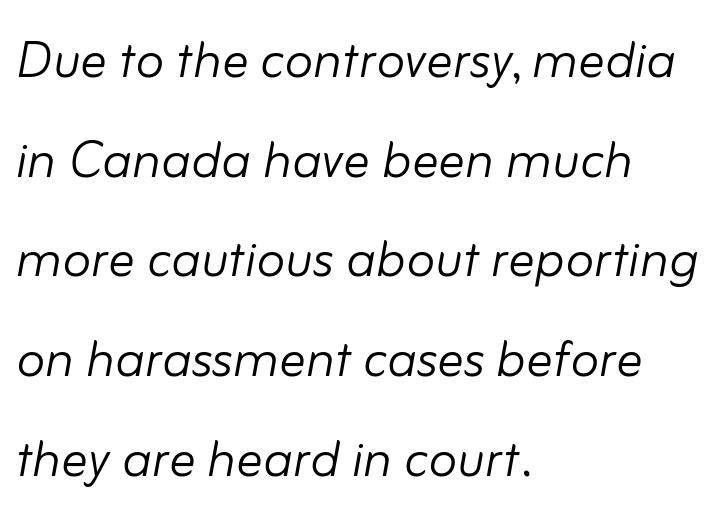
{"italic": "yes", "lean": "right", "slant_degrees": 10, "bold": "no", "weight": "light", "width": "normal", "stroke_contrast": "low", "x_height": "small", "monospaced": "no", "underline": "no", "align": "left", "line_spacing": "normal", "line_spacing_ratio": 1.51, "letter_spacing": "normal", "letter_spacing_em": 0.0, "glyph_px": 66}
